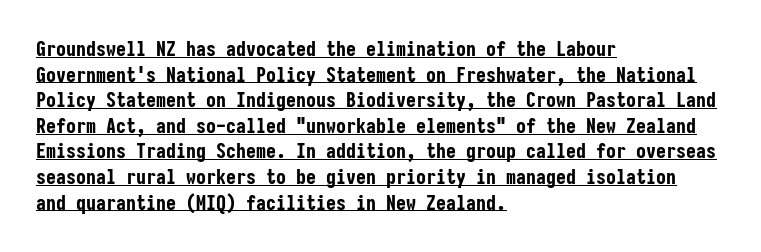
The image shows 20 px bold type, upright; set left-aligned, normal line spacing (1.28x), normal letter spacing, underlined.
